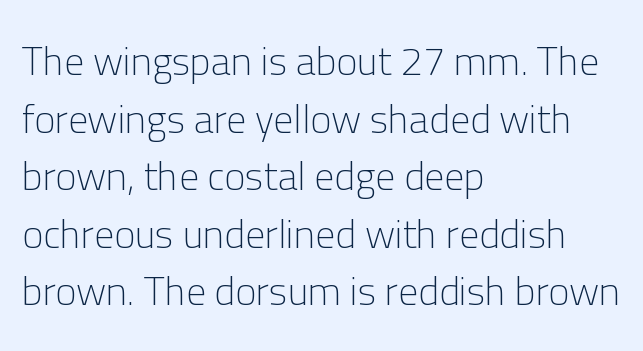
{"serif": "no", "italic": "no", "bold": "no", "weight": "light", "width": "normal", "stroke_contrast": "low", "x_height": "medium", "monospaced": "no", "underline": "no", "align": "left", "line_spacing": "normal", "line_spacing_ratio": 1.44, "letter_spacing": "normal", "letter_spacing_em": 0.0, "glyph_px": 40}
